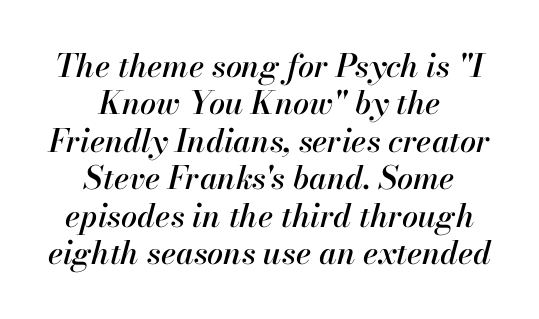
Beneath every word, the page is bare. The rendering uses natural spacing where letterforms have individual widths. Where is the straight margin? There isn't one; the lines are centered. Style check: oblique. There is no visible air inserted between adjacent glyphs.
